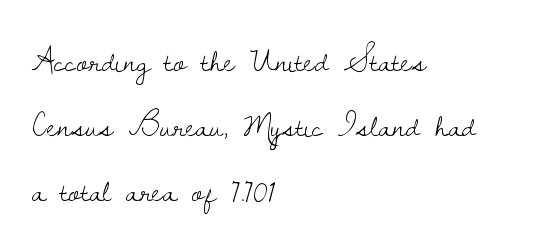
{"serif": "yes", "bold": "no", "weight": "light", "width": "normal", "stroke_contrast": "low", "x_height": "small", "monospaced": "no", "underline": "no", "align": "left", "line_spacing": "loose", "line_spacing_ratio": 1.91, "letter_spacing": "normal", "letter_spacing_em": 0.0, "glyph_px": 34}
